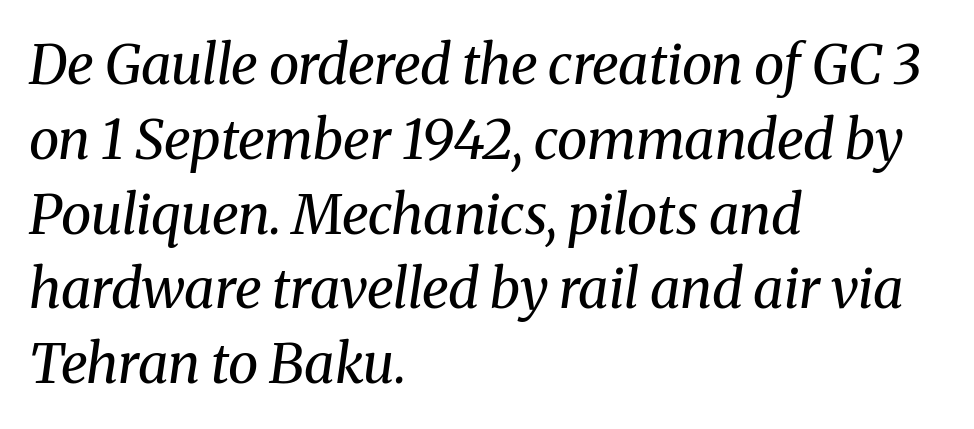
Q: Is the text bold? A: No.
Q: Is the text italic (slanted)? A: Yes, it leans right by about 8 degrees.
Q: Is the typeface a serif or a sans-serif typeface? A: Serif.
Q: Is the text underlined? A: No.
Q: How is the paragraph aligned? A: Left-aligned.
Q: Is the spacing between letters normal or unusually wide? A: Normal.
Q: Is the spacing between lines tight, normal or loose? A: Normal.
Q: Width (condensed, normal, or wide)? A: Normal.
Q: Stroke contrast? A: Medium.
Q: x-height? A: Medium.
Q: Monospaced? A: No.
